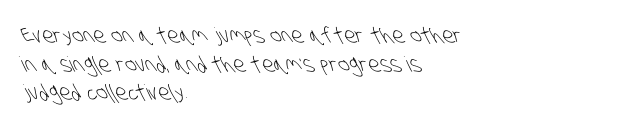
The image shows 21 px text type; set left-aligned, normal line spacing (1.36x), normal letter spacing, not underlined.
